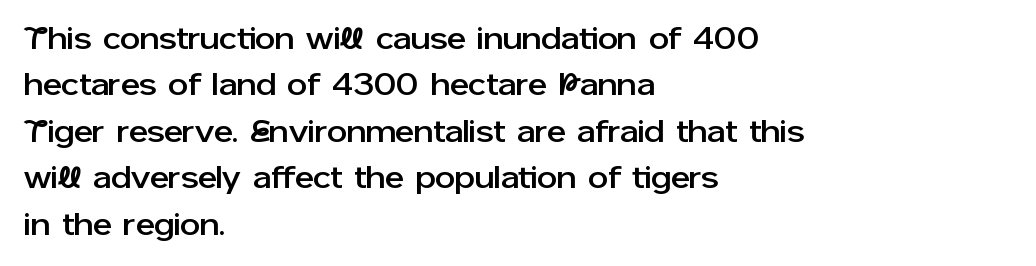
Q: Is the text italic (slanted)? A: No, it is upright.
Q: Is the typeface a serif or a sans-serif typeface? A: Sans-serif.
Q: Is the text underlined? A: No.
Q: How is the paragraph aligned? A: Left-aligned.
Q: Is the spacing between letters normal or unusually wide? A: Normal.
Q: Is the spacing between lines tight, normal or loose? A: Normal.
Q: Width (condensed, normal, or wide)? A: Normal.
Q: Stroke contrast? A: Low.
Q: x-height? A: Medium.
Q: Monospaced? A: No.
